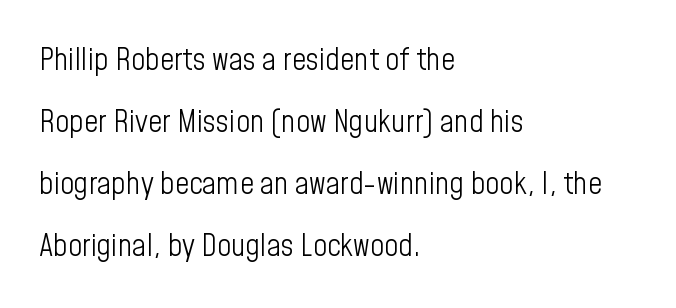
The rendering shows plain stroke endings on the letterforms — a sans-serif design. Character widths vary here, with narrow letters taking less room than wide ones. This sample is left-justified, so line endings fall wherever the words run out. The letters look calm and open, with moderate or lighter stems.
